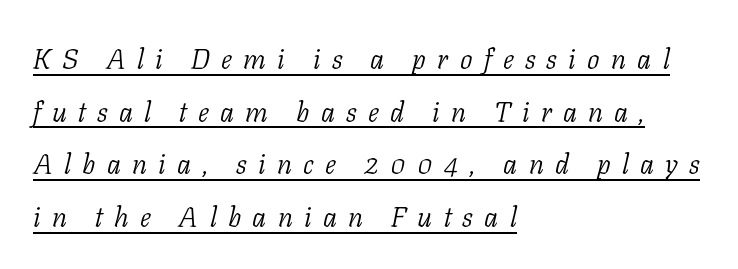
The image shows 28 px light serif type, italic (leaning right); set left-aligned, line spacing 1.88x, unusually wide letter spacing (+0.4 em), underlined; low stroke contrast and a medium x-height.
